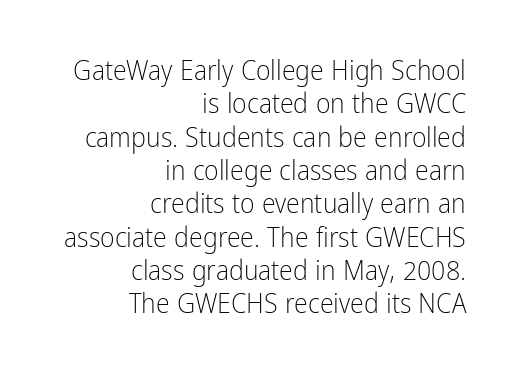
Q: Is the text bold? A: No.
Q: Is the text italic (slanted)? A: No, it is upright.
Q: Is the typeface a serif or a sans-serif typeface? A: Sans-serif.
Q: Is the text underlined? A: No.
Q: How is the paragraph aligned? A: Right-aligned.
Q: Is the spacing between letters normal or unusually wide? A: Normal.
Q: Width (condensed, normal, or wide)? A: Condensed.
Q: Stroke contrast? A: Low.
Q: x-height? A: Medium.
Q: Monospaced? A: No.
